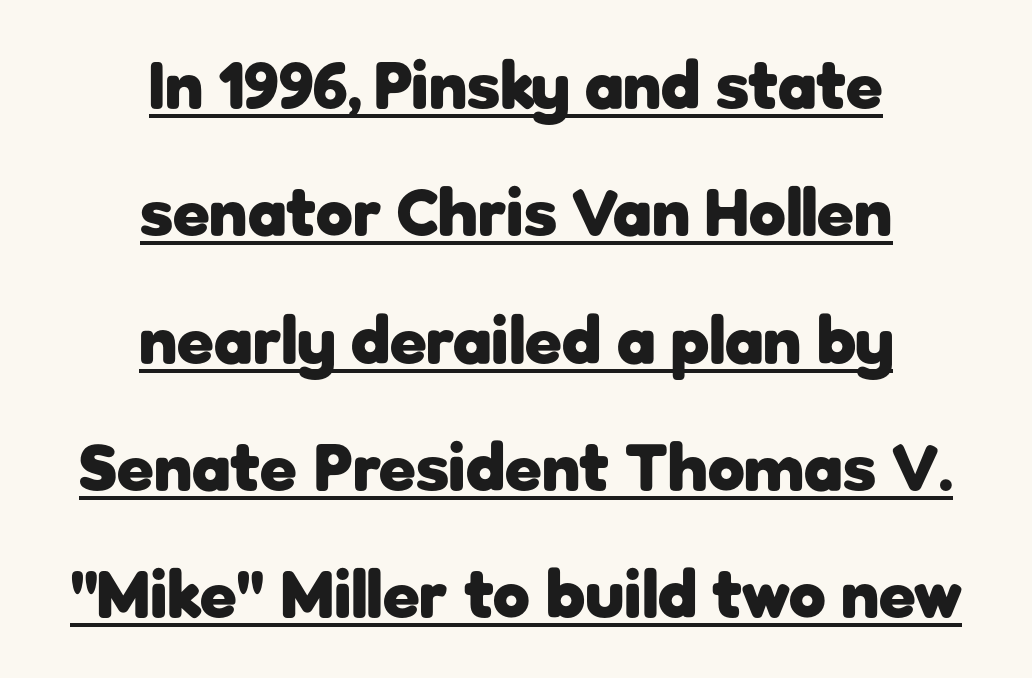
The image shows 67 px heavy sans-serif type, upright; set centered, loose line spacing (1.9x), normal letter spacing, underlined; low stroke contrast and a medium x-height.
